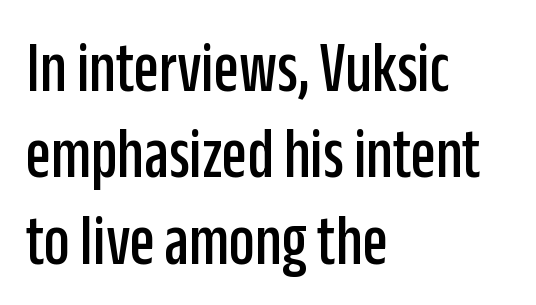
The image shows 72 px condensed sans-serif type, upright; set left-aligned, line spacing 1.2x, normal letter spacing, not underlined; low stroke contrast and a large x-height.
